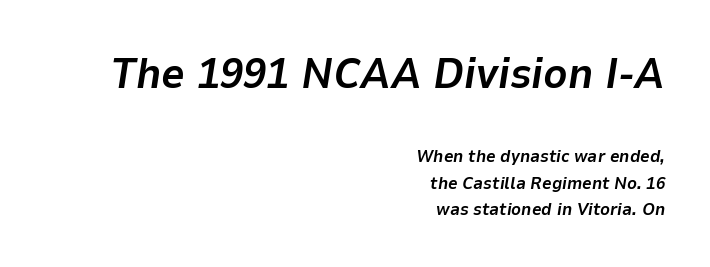
Q: Is the text bold? A: Yes.
Q: Is the text italic (slanted)? A: Yes, it leans right by about 9 degrees.
Q: Is the text underlined? A: No.
Q: How is the paragraph aligned? A: Right-aligned.
Q: Is the spacing between letters normal or unusually wide? A: Normal.
Q: Is the spacing between lines tight, normal or loose? A: Normal.
Q: Which block of text is set in a larger size, the first (top) or the second (bottom)? A: The first (top) one.
Q: Width (condensed, normal, or wide)? A: Normal.
Q: Stroke contrast? A: Low.
Q: x-height? A: Medium.
Q: Monospaced? A: No.
